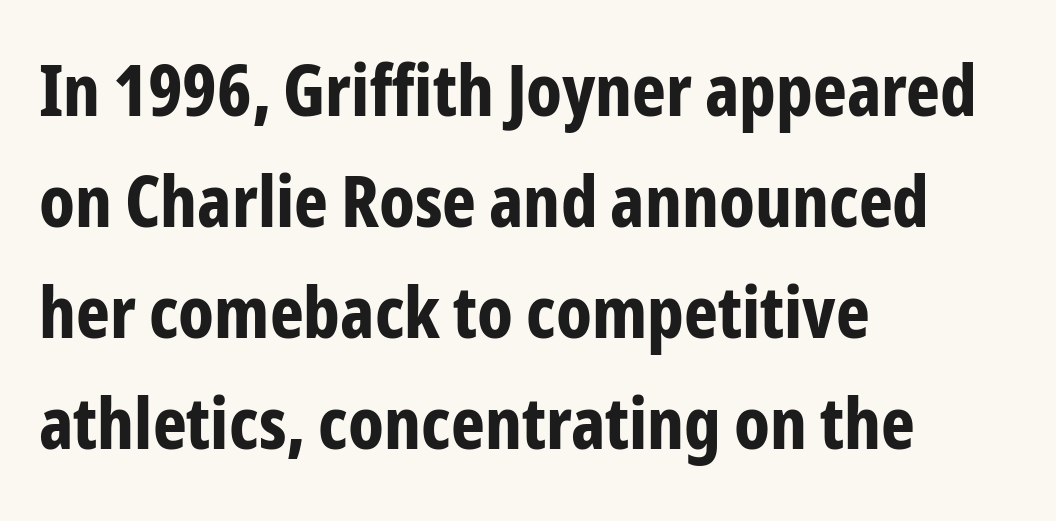
{"serif": "no", "italic": "no", "bold": "yes", "weight": "bold", "width": "condensed", "stroke_contrast": "low", "x_height": "medium", "monospaced": "no", "underline": "no", "align": "left", "line_spacing": "normal", "line_spacing_ratio": 1.54, "letter_spacing": "normal", "letter_spacing_em": 0.0, "glyph_px": 72}
